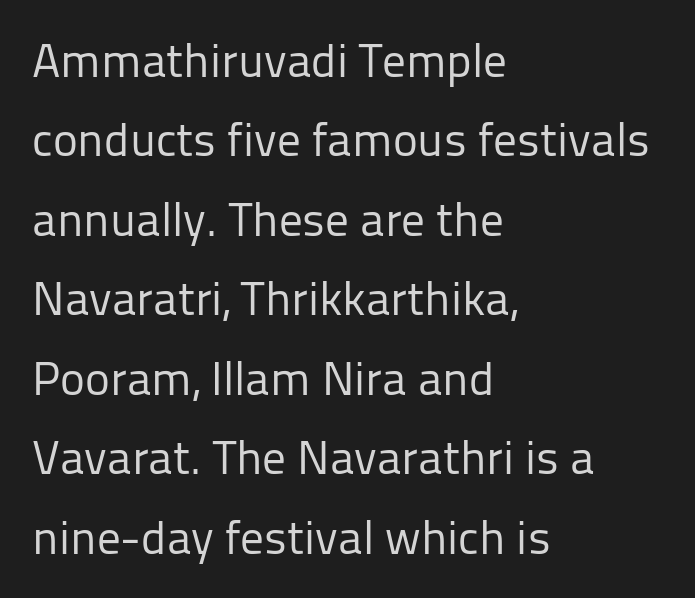
The image shows 47 px regular-weight sans-serif type, upright; set left-aligned, normal line spacing (1.69x), normal letter spacing, not underlined; low stroke contrast and a medium x-height.
